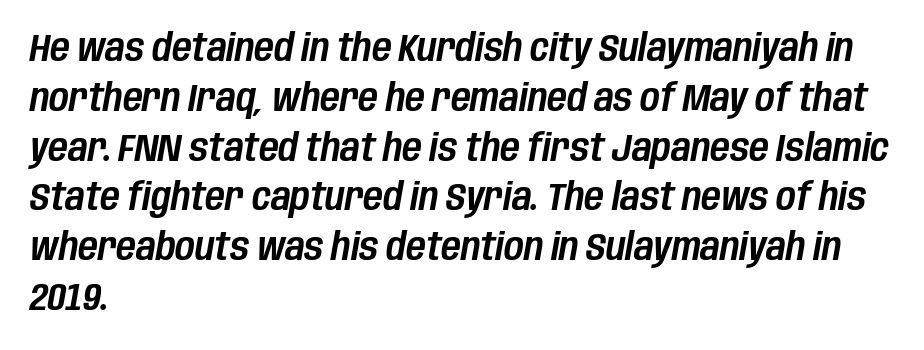
Q: Is the text italic (slanted)? A: Yes, it leans right by about 10 degrees.
Q: Is the text underlined? A: No.
Q: How is the paragraph aligned? A: Left-aligned.
Q: Is the spacing between letters normal or unusually wide? A: Normal.
Q: Is the spacing between lines tight, normal or loose? A: Normal.
Q: Width (condensed, normal, or wide)? A: Condensed.
Q: Stroke contrast? A: Low.
Q: x-height? A: Large.
Q: Monospaced? A: No.
